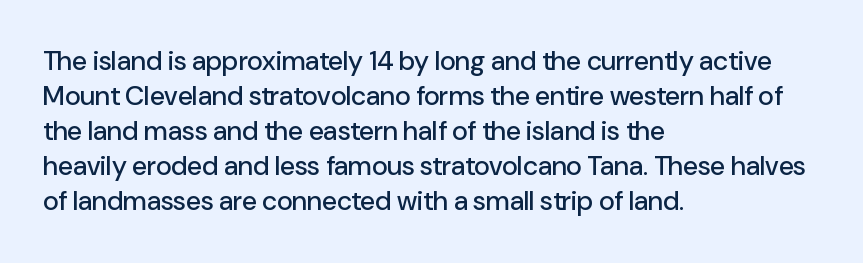
In CSS terms this would be text-align: left. Does the lettering tilt? It doesn't — this is upright. The strip under each line holds only bare page. Each word holds together tightly as a unit, with standard inter-letter gaps. These lines sit exactly where default settings would place them.
